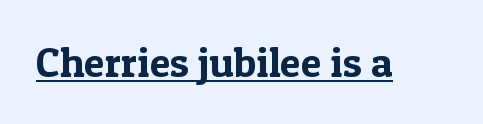
Q: Is the text italic (slanted)? A: No, it is upright.
Q: Is the typeface a serif or a sans-serif typeface? A: Serif.
Q: Is the text underlined? A: Yes.
Q: Is the spacing between letters normal or unusually wide? A: Normal.
Q: Width (condensed, normal, or wide)? A: Normal.
Q: x-height? A: Medium.
Q: Monospaced? A: No.
